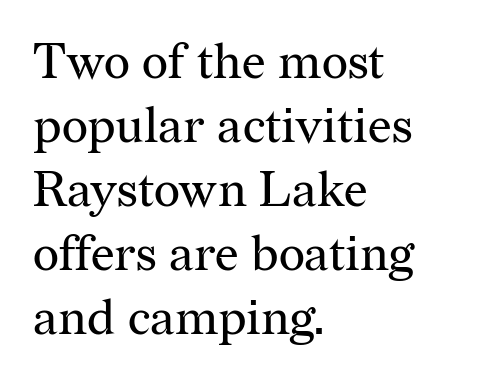
{"serif": "yes", "italic": "no", "bold": "no", "weight": "regular", "width": "normal", "stroke_contrast": "medium", "x_height": "medium", "monospaced": "no", "underline": "no", "align": "left", "line_spacing": "normal", "line_spacing_ratio": 1.28, "letter_spacing": "normal", "letter_spacing_em": 0.0, "glyph_px": 50}
